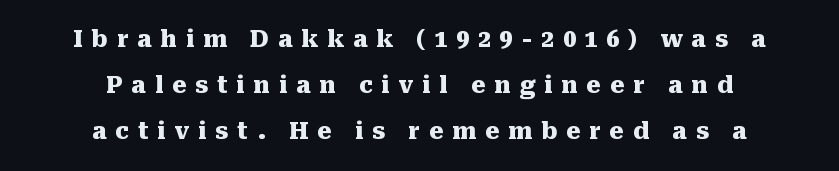
Q: Is the text bold? A: Yes.
Q: Is the text italic (slanted)? A: No, it is upright.
Q: Is the text underlined? A: No.
Q: How is the paragraph aligned? A: Centered.
Q: Is the spacing between letters normal or unusually wide? A: Unusually wide.
Q: Is the spacing between lines tight, normal or loose? A: Loose.
